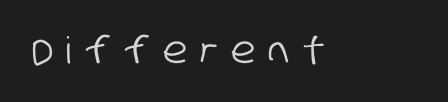
The image shows 37 px condensed sans-serif type; set unusually wide letter spacing (+0.37 em), not underlined; low stroke contrast and a large x-height.
